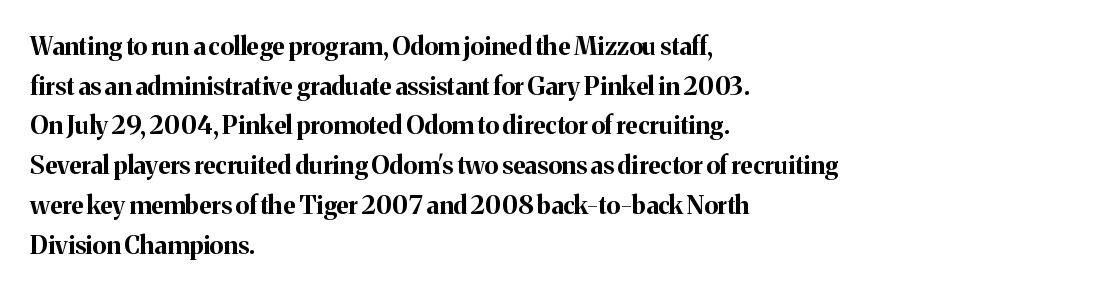
{"italic": "no", "bold": "yes", "underline": "no", "align": "left", "line_spacing": "normal", "line_spacing_ratio": 1.59, "letter_spacing": "normal", "letter_spacing_em": 0.0, "glyph_px": 25}
